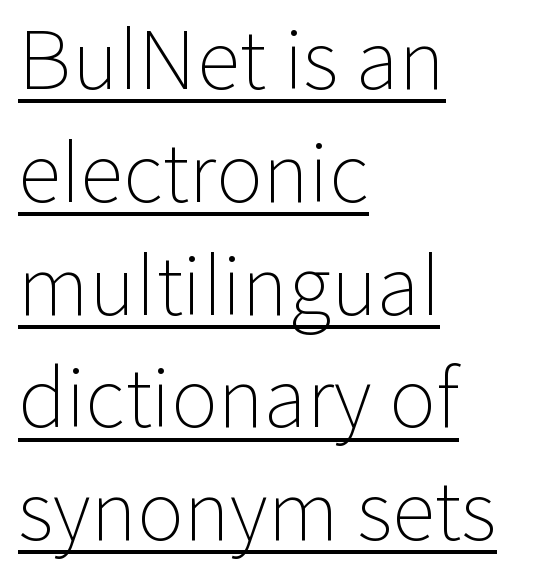
The image shows 80 px light sans-serif type, upright; set left-aligned, normal line spacing (1.41x), normal letter spacing, underlined; low stroke contrast and a medium x-height.
